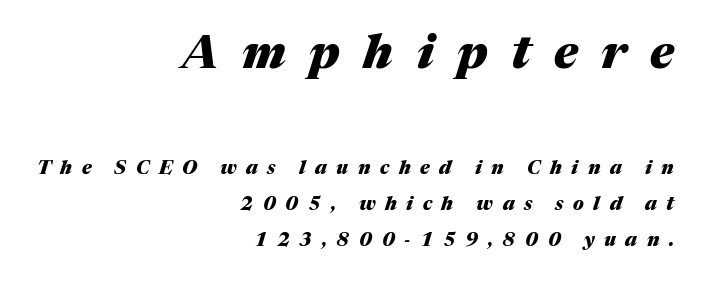
The strip under each line holds only bare page. These lines are rendered in a variable-pitch font. The letters are slanted; this is an italic face. The rendering shrinks the type as you move from the upper chunk to the lower.
